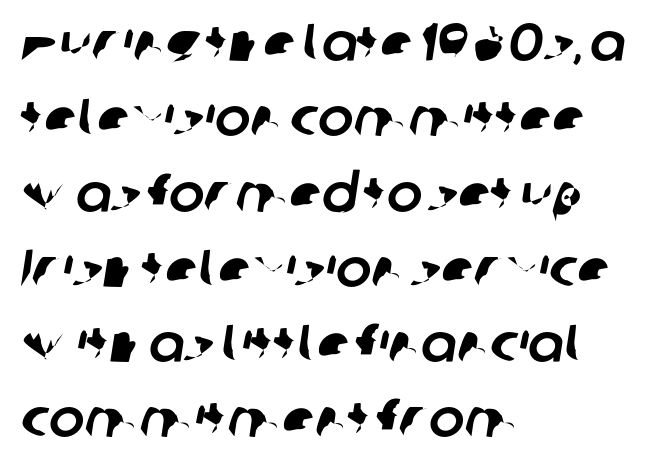
Q: Is the typeface a serif or a sans-serif typeface? A: Sans-serif.
Q: Is the text underlined? A: No.
Q: How is the paragraph aligned? A: Left-aligned.
Q: Is the spacing between letters normal or unusually wide? A: Normal.
Q: Is the spacing between lines tight, normal or loose? A: Normal.
Q: Width (condensed, normal, or wide)? A: Normal.
Q: Stroke contrast? A: Low.
Q: x-height? A: Medium.
Q: Monospaced? A: No.
